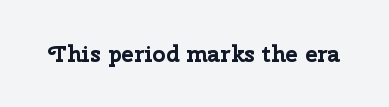
The image shows 23 px bold type, upright; set normal letter spacing, not underlined.
